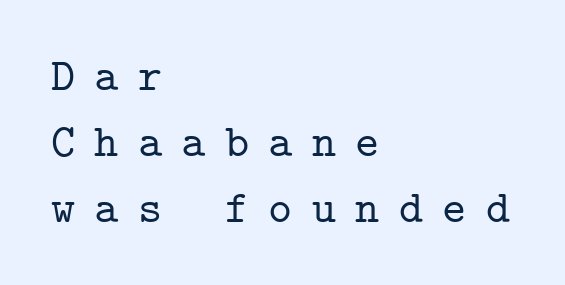
Q: Is the text italic (slanted)? A: No, it is upright.
Q: Is the typeface a serif or a sans-serif typeface? A: Serif.
Q: Is the text underlined? A: No.
Q: How is the paragraph aligned? A: Left-aligned.
Q: Is the spacing between letters normal or unusually wide? A: Unusually wide.
Q: Is the spacing between lines tight, normal or loose? A: Normal.
Q: Width (condensed, normal, or wide)? A: Normal.
Q: Stroke contrast? A: Low.
Q: x-height? A: Medium.
Q: Monospaced? A: Yes.
